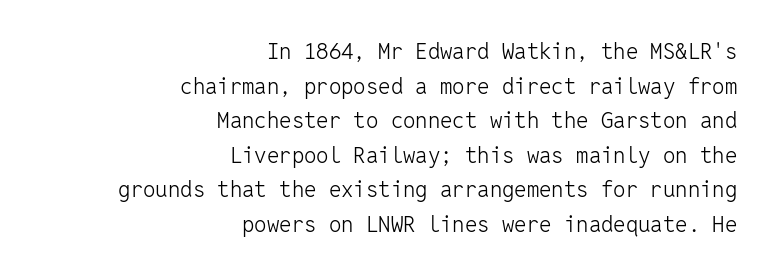
{"italic": "no", "bold": "no", "underline": "no", "align": "right", "line_spacing": "normal", "line_spacing_ratio": 1.57, "letter_spacing": "normal", "letter_spacing_em": 0.0, "glyph_px": 22}
